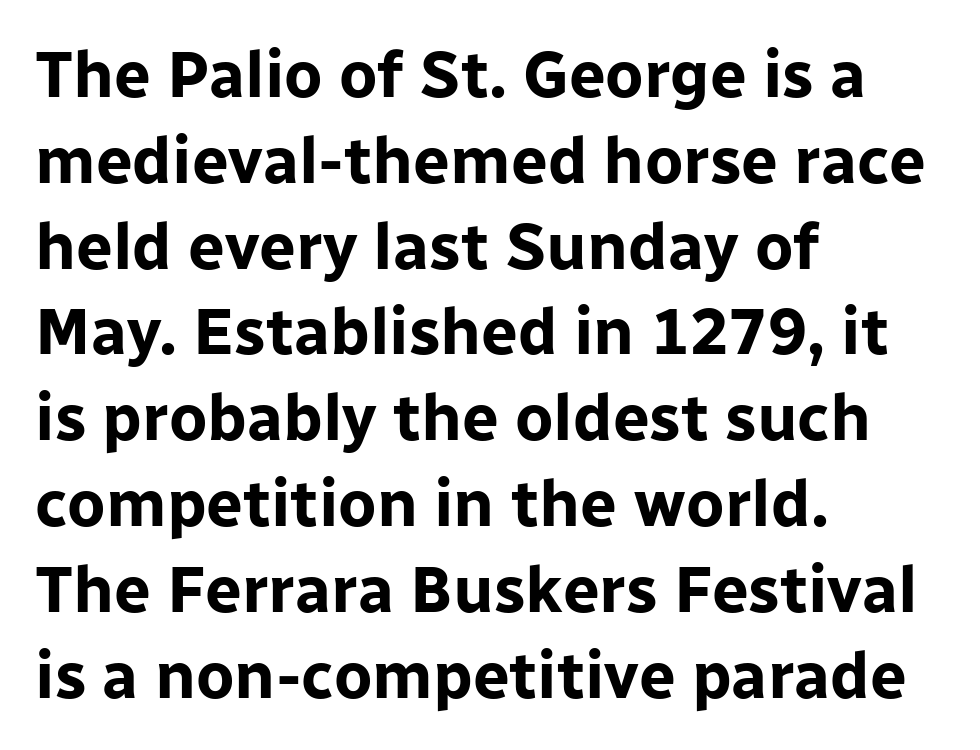
{"serif": "no", "italic": "no", "bold": "yes", "weight": "bold", "width": "normal", "stroke_contrast": "low", "x_height": "medium", "monospaced": "no", "underline": "no", "align": "left", "line_spacing": "normal", "line_spacing_ratio": 1.32, "letter_spacing": "normal", "letter_spacing_em": 0.0, "glyph_px": 65}
